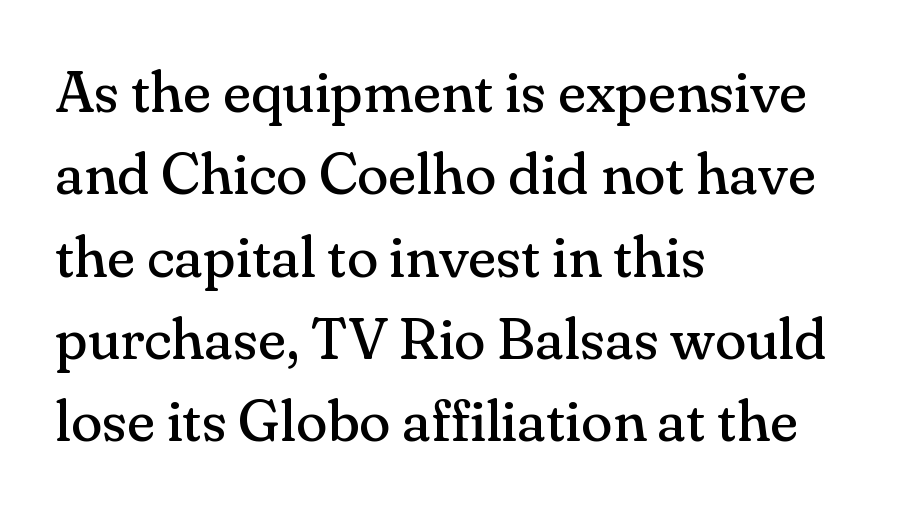
The image shows 58 px regular-weight serif type, upright; set left-aligned, normal line spacing (1.42x), normal letter spacing, not underlined; medium stroke contrast and a small x-height.
